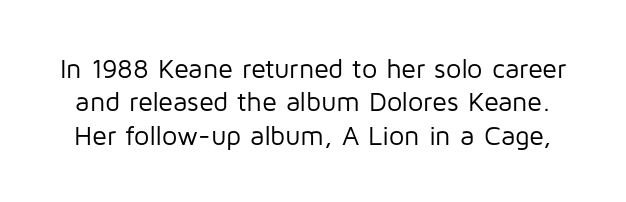
Q: Is the text bold? A: No.
Q: Is the text italic (slanted)? A: No, it is upright.
Q: Is the text underlined? A: No.
Q: Is the spacing between letters normal or unusually wide? A: Normal.
